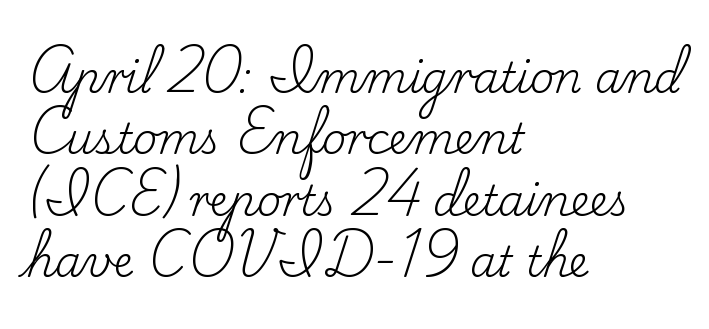
Q: Is the text bold? A: No.
Q: Is the text italic (slanted)? A: Yes.
Q: Is the typeface a serif or a sans-serif typeface? A: Serif.
Q: Is the text underlined? A: No.
Q: How is the paragraph aligned? A: Left-aligned.
Q: Is the spacing between letters normal or unusually wide? A: Normal.
Q: Is the spacing between lines tight, normal or loose? A: Normal.
Q: Width (condensed, normal, or wide)? A: Normal.
Q: Stroke contrast? A: Low.
Q: x-height? A: Small.
Q: Monospaced? A: No.
